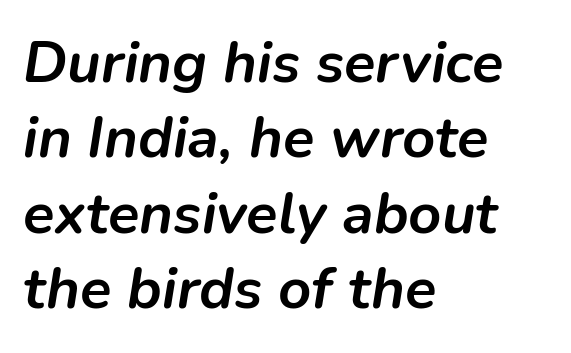
{"italic": "yes", "lean": "right", "slant_degrees": 9, "bold": "yes", "weight": "semibold", "width": "normal", "stroke_contrast": "low", "x_height": "medium", "monospaced": "no", "underline": "no", "align": "left", "line_spacing": "normal", "line_spacing_ratio": 1.3, "letter_spacing": "normal", "letter_spacing_em": 0.0, "glyph_px": 58}
